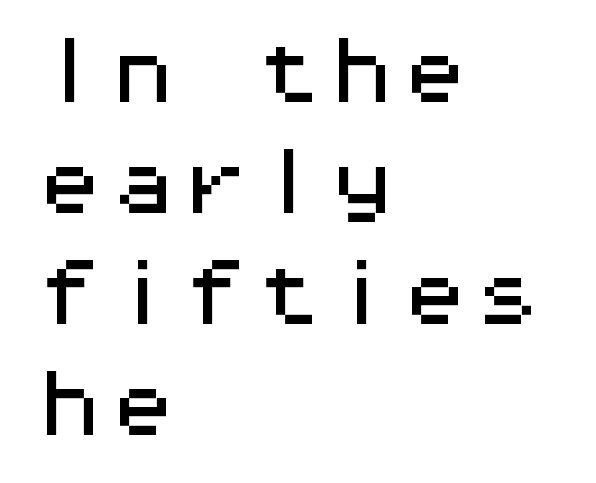
Q: Is the text italic (slanted)? A: No, it is upright.
Q: Is the typeface a serif or a sans-serif typeface? A: Sans-serif.
Q: Is the text underlined? A: No.
Q: How is the paragraph aligned? A: Left-aligned.
Q: Is the spacing between letters normal or unusually wide? A: Normal.
Q: Is the spacing between lines tight, normal or loose? A: Normal.
Q: Width (condensed, normal, or wide)? A: Wide.
Q: Stroke contrast? A: Medium.
Q: x-height? A: Medium.
Q: Monospaced? A: Yes.
